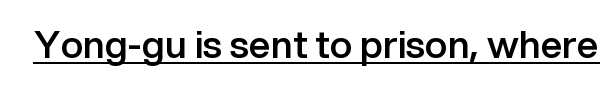
Q: Is the text bold? A: Semi-bold.
Q: Is the text italic (slanted)? A: No, it is upright.
Q: Is the typeface a serif or a sans-serif typeface? A: Sans-serif.
Q: Is the text underlined? A: Yes.
Q: Is the spacing between letters normal or unusually wide? A: Normal.
Q: Width (condensed, normal, or wide)? A: Normal.
Q: Stroke contrast? A: Low.
Q: x-height? A: Medium.
Q: Monospaced? A: No.
